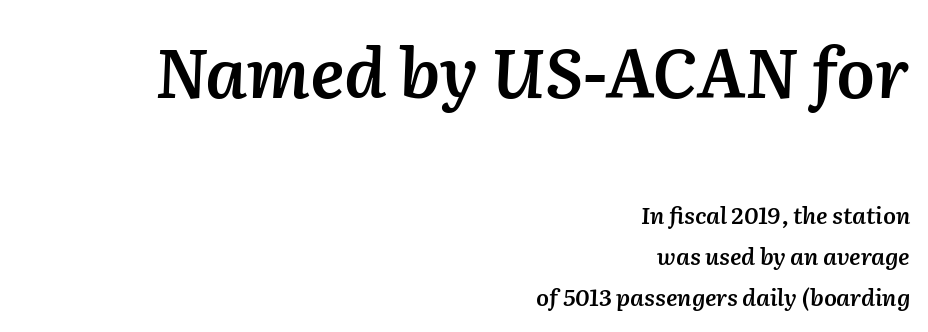
The ragged edge is on the left, which tells us the setting is flush right. These lines carry some extra weight — a demibold, not a full bold. Is this a fixed-width face? No — the glyphs have proportional, varying widths. A typesetter would call this zero additional tracking.
